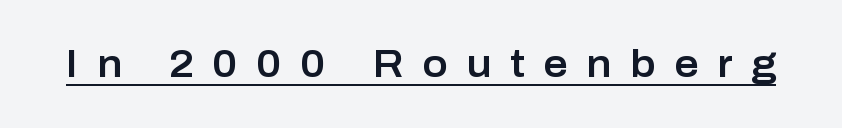
Q: Is the text italic (slanted)? A: No, it is upright.
Q: Is the typeface a serif or a sans-serif typeface? A: Sans-serif.
Q: Is the text underlined? A: Yes.
Q: Is the spacing between letters normal or unusually wide? A: Unusually wide.
Q: Width (condensed, normal, or wide)? A: Normal.
Q: Stroke contrast? A: Low.
Q: x-height? A: Medium.
Q: Monospaced? A: No.
